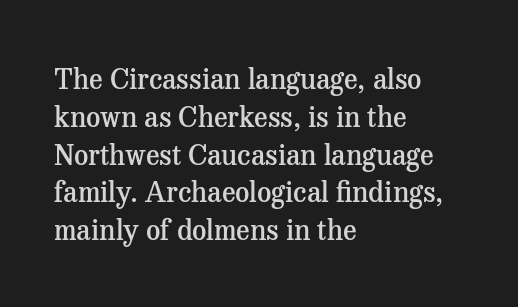
The image shows 28 px semibold serif type, upright; set left-aligned, normal line spacing (1.35x), normal letter spacing, not underlined; medium stroke contrast and a medium x-height.
